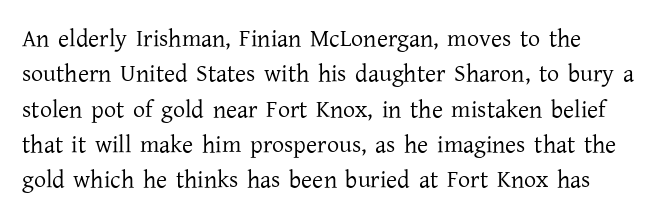
{"italic": "no", "bold": "no", "underline": "no", "line_spacing": "normal", "line_spacing_ratio": 1.47, "letter_spacing": "normal", "letter_spacing_em": 0.0, "glyph_px": 24}
